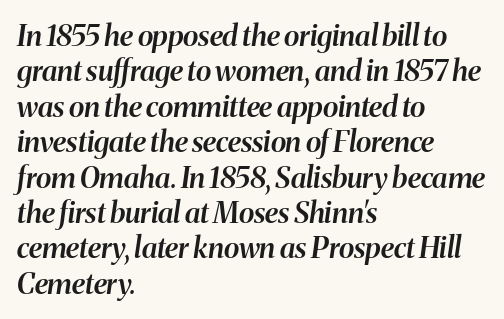
The image shows 29 px semibold type, italic (leaning right); set left-aligned, line spacing 1.22x, normal letter spacing, not underlined; medium stroke contrast and a medium x-height.
